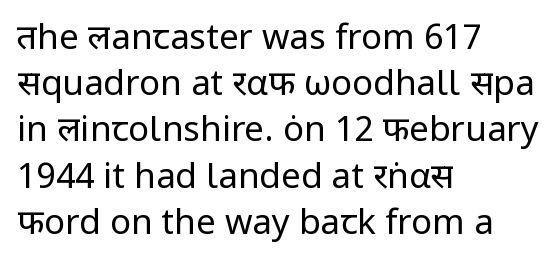
The image shows 35 px regular-weight sans-serif type, upright; set left-aligned, normal line spacing (1.32x), normal letter spacing, not underlined; low stroke contrast and a medium x-height.
